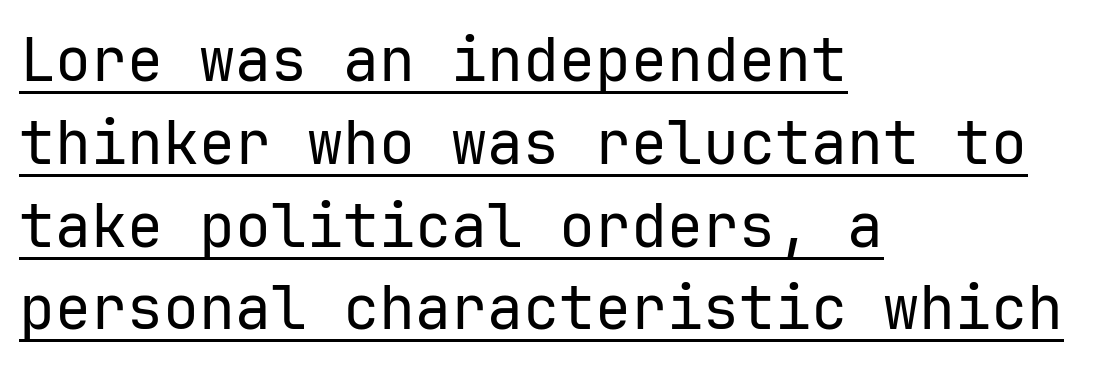
The image shows 60 px regular-weight sans-serif type, upright, monospaced; set left-aligned, normal line spacing (1.38x), normal letter spacing, underlined; low stroke contrast and a medium x-height.
